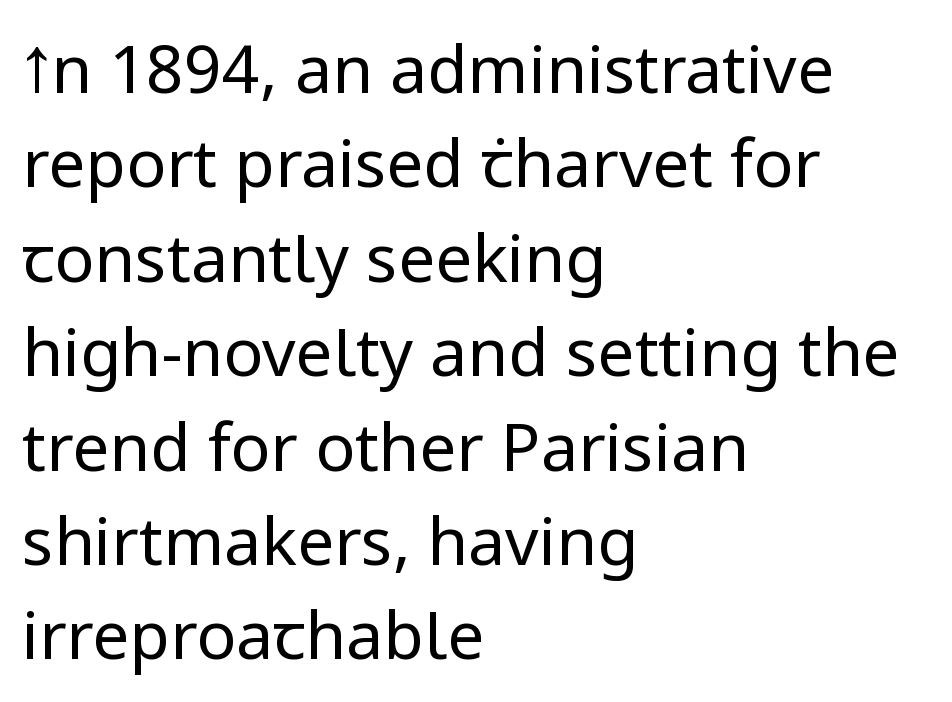
Q: Is the text bold? A: No.
Q: Is the text italic (slanted)? A: No, it is upright.
Q: Is the typeface a serif or a sans-serif typeface? A: Sans-serif.
Q: Is the text underlined? A: No.
Q: How is the paragraph aligned? A: Left-aligned.
Q: Is the spacing between letters normal or unusually wide? A: Normal.
Q: Is the spacing between lines tight, normal or loose? A: Normal.
Q: Width (condensed, normal, or wide)? A: Normal.
Q: Stroke contrast? A: Low.
Q: x-height? A: Medium.
Q: Monospaced? A: No.
